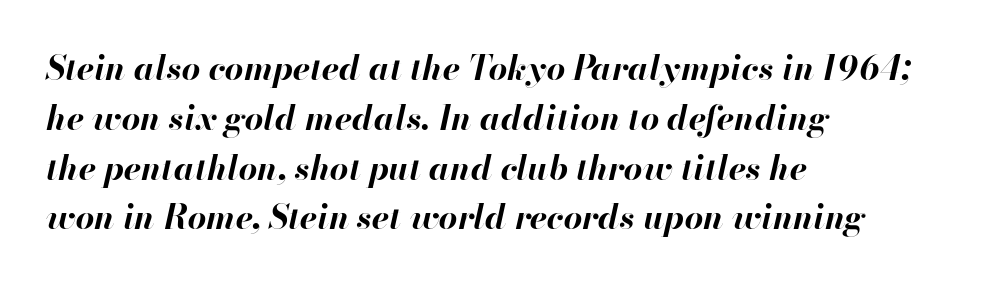
Q: Is the text bold? A: Yes.
Q: Is the text italic (slanted)? A: Yes, it leans right by about 13 degrees.
Q: Is the text underlined? A: No.
Q: How is the paragraph aligned? A: Left-aligned.
Q: Is the spacing between letters normal or unusually wide? A: Normal.
Q: Is the spacing between lines tight, normal or loose? A: Normal.
Q: Width (condensed, normal, or wide)? A: Normal.
Q: Stroke contrast? A: High.
Q: x-height? A: Small.
Q: Monospaced? A: No.
